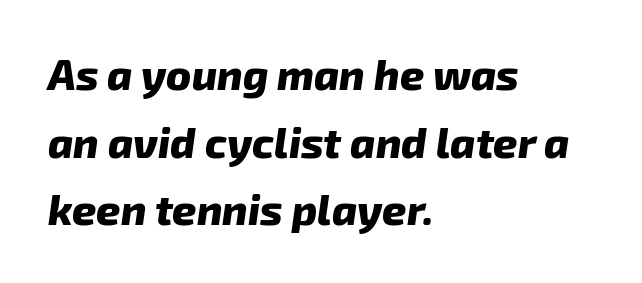
{"italic": "yes", "lean": "right", "slant_degrees": 8, "bold": "yes", "weight": "heavy", "width": "normal", "stroke_contrast": "low", "x_height": "medium", "monospaced": "no", "underline": "no", "align": "left", "line_spacing": "normal", "line_spacing_ratio": 1.61, "letter_spacing": "normal", "letter_spacing_em": 0.0, "glyph_px": 42}
